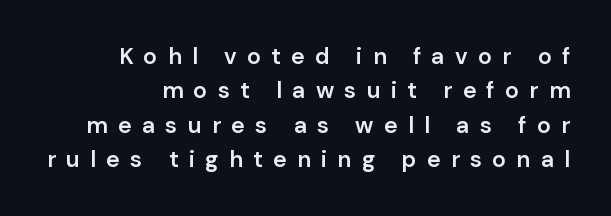
{"italic": "no", "bold": "semi", "underline": "no", "line_spacing": "normal", "line_spacing_ratio": 1.49, "letter_spacing": "wide", "letter_spacing_em": 0.45, "glyph_px": 23}
